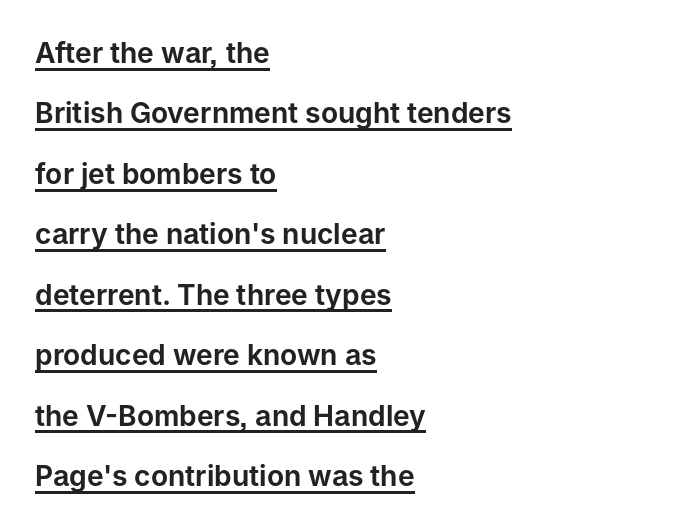
Does extra space separate the letters? No, they use regular spacing. The string is rendered with underlining switched on. Each letter's strokes conclude bluntly, with no projecting serifs. A typesetter would call this proportional, since set widths differ per character. Reading down the column, the eye jumps a long way to each next line. Vertical strokes here are truly vertical.
